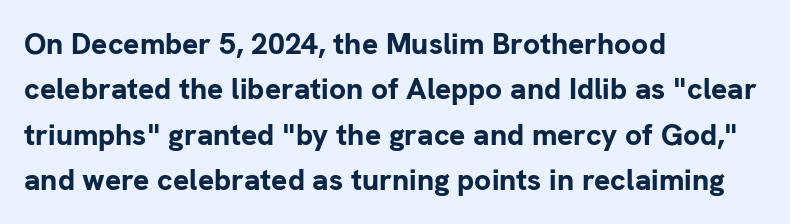
{"serif": "no", "italic": "no", "bold": "yes", "weight": "bold", "width": "normal", "stroke_contrast": "low", "x_height": "medium", "monospaced": "no", "underline": "no", "align": "left", "line_spacing": "normal", "line_spacing_ratio": 1.51, "letter_spacing": "normal", "letter_spacing_em": 0.0, "glyph_px": 30}
